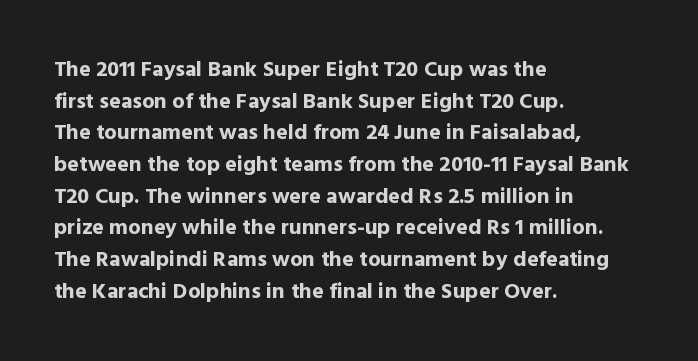
The image shows 22 px bold type, upright; set left-aligned, normal line spacing (1.44x), normal letter spacing, not underlined.
